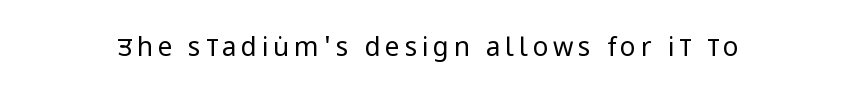
The image shows 26 px text type, upright; set not underlined.
